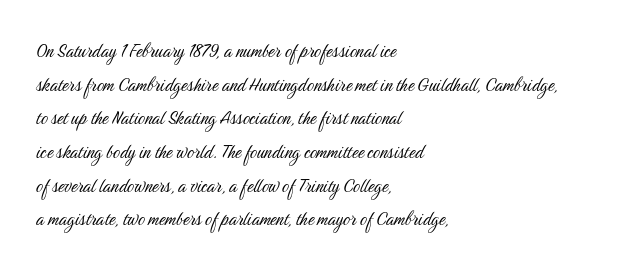
{"bold": "no", "underline": "no", "align": "left", "line_spacing": "normal", "line_spacing_ratio": 1.53, "letter_spacing": "normal", "letter_spacing_em": 0.0, "glyph_px": 22}
